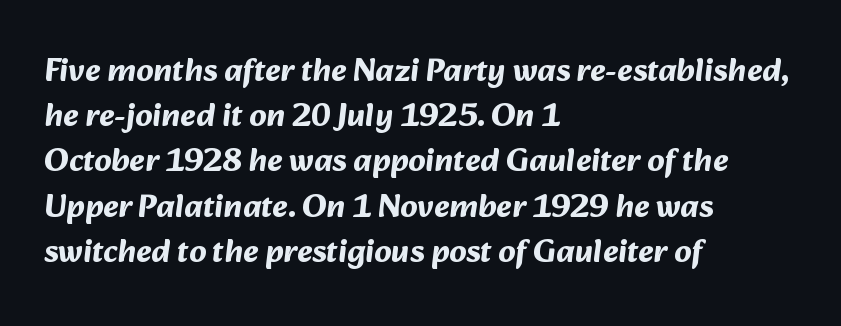
The image shows 33 px bold sans-serif type; set left-aligned, normal line spacing (1.37x), normal letter spacing, not underlined; medium stroke contrast and a medium x-height.
